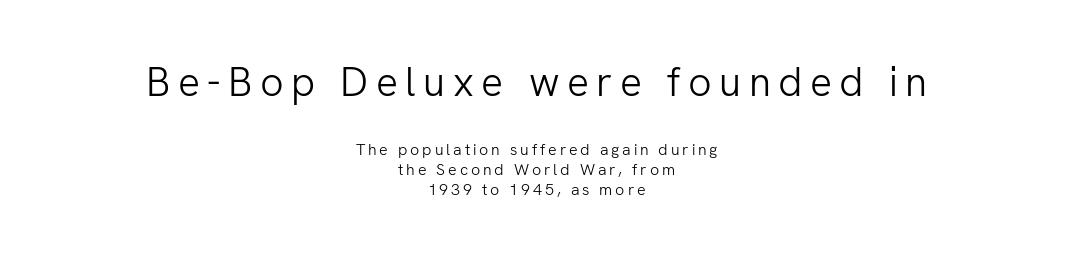
Vertical spacing — default. Weight: regular or lighter. Here the designer chose a conventional face with non-uniform glyph widths. These lines are centered, leaving both edges ragged. It's the straight-up-and-down kind of type.
